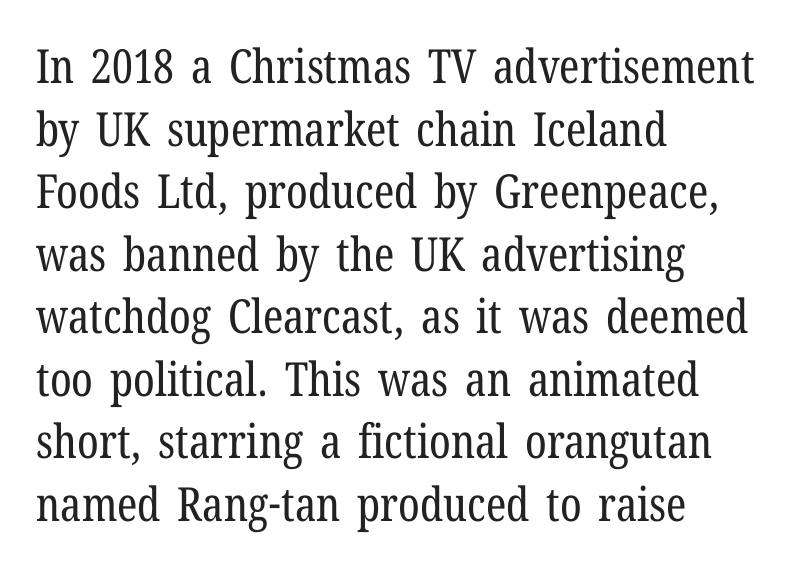
{"serif": "yes", "italic": "no", "bold": "no", "weight": "regular", "width": "condensed", "stroke_contrast": "low", "x_height": "medium", "monospaced": "no", "underline": "no", "align": "left", "line_spacing": "normal", "line_spacing_ratio": 1.33, "letter_spacing": "normal", "letter_spacing_em": 0.0, "glyph_px": 47}
